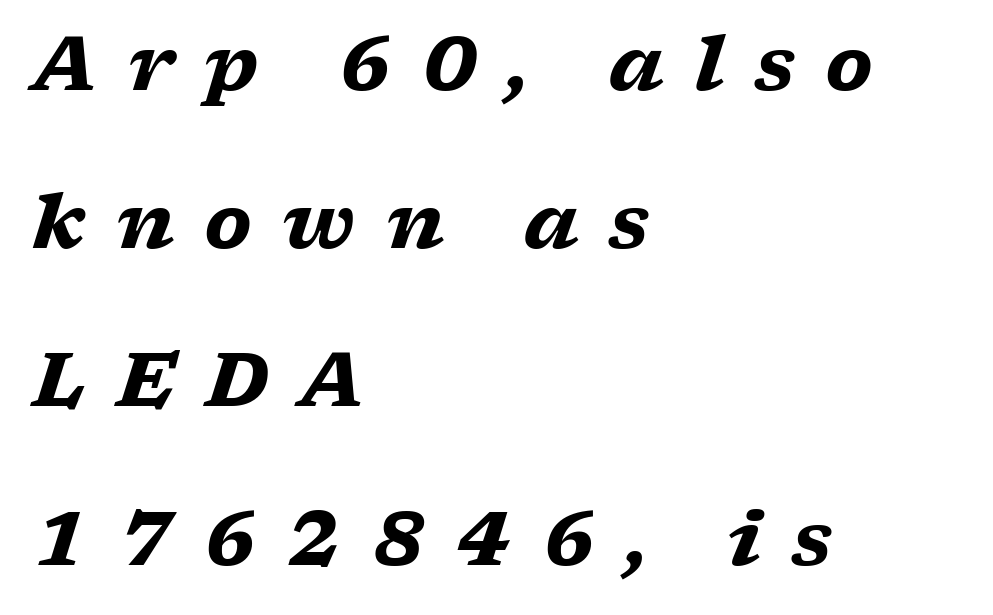
{"serif": "yes", "italic": "yes", "lean": "right", "slant_degrees": 17, "bold": "yes", "weight": "heavy", "width": "wide", "stroke_contrast": "low", "x_height": "medium", "monospaced": "no", "underline": "no", "align": "left", "line_spacing": "loose", "line_spacing_ratio": 2.11, "letter_spacing": "wide", "letter_spacing_em": 0.4, "glyph_px": 75}
